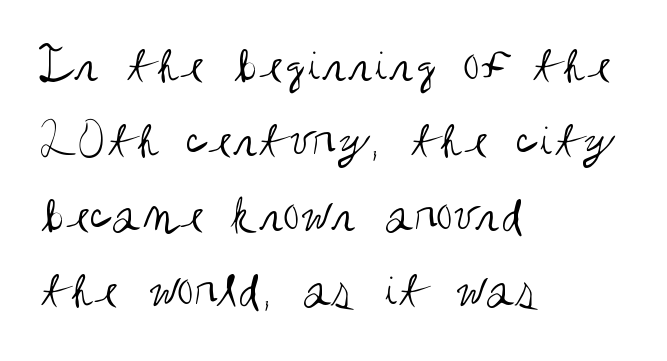
{"serif": "no", "bold": "no", "weight": "regular", "width": "condensed", "stroke_contrast": "medium", "x_height": "large", "monospaced": "no", "underline": "no", "align": "left", "line_spacing": "normal", "line_spacing_ratio": 1.39, "letter_spacing": "normal", "letter_spacing_em": 0.0, "glyph_px": 54}
